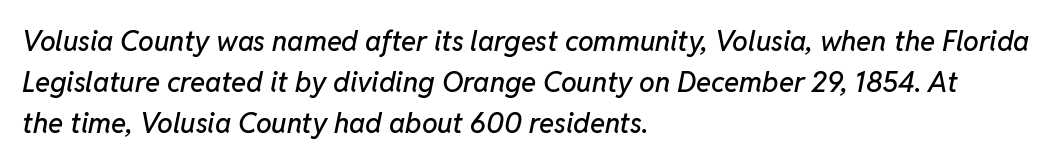
Q: Is the text italic (slanted)? A: Yes, it leans right by about 11 degrees.
Q: Is the text underlined? A: No.
Q: How is the paragraph aligned? A: Left-aligned.
Q: Is the spacing between letters normal or unusually wide? A: Normal.
Q: Is the spacing between lines tight, normal or loose? A: Normal.
Q: Width (condensed, normal, or wide)? A: Normal.
Q: Stroke contrast? A: Low.
Q: x-height? A: Medium.
Q: Monospaced? A: No.
